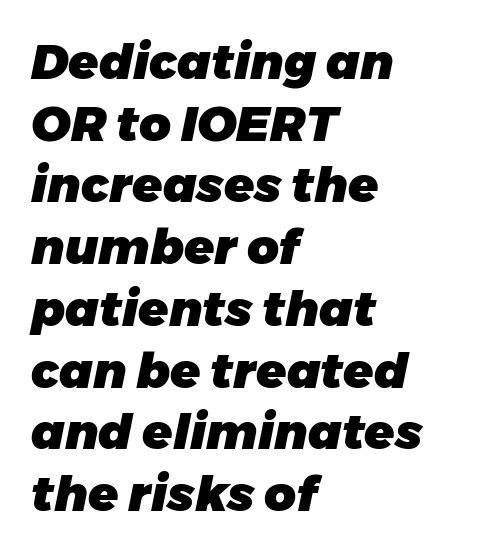
Q: Is the text bold? A: Yes.
Q: Is the text italic (slanted)? A: Yes, it leans right by about 11 degrees.
Q: Is the text underlined? A: No.
Q: How is the paragraph aligned? A: Left-aligned.
Q: Is the spacing between letters normal or unusually wide? A: Normal.
Q: Is the spacing between lines tight, normal or loose? A: Normal.
Q: Width (condensed, normal, or wide)? A: Normal.
Q: Stroke contrast? A: Low.
Q: x-height? A: Medium.
Q: Monospaced? A: No.
